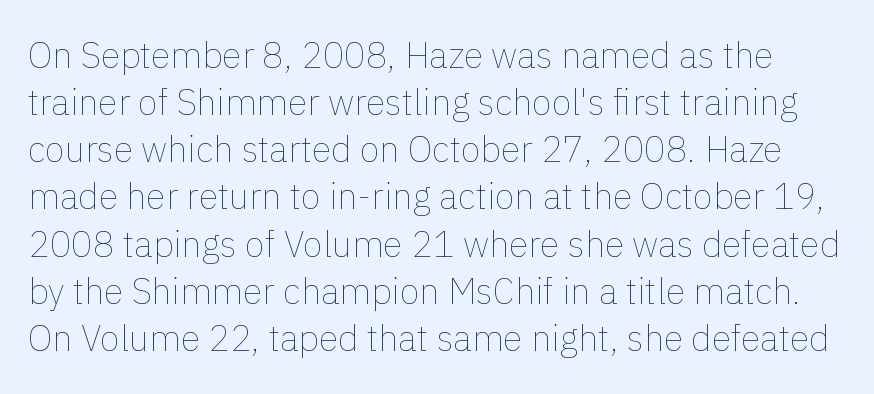
{"italic": "no", "bold": "no", "weight": "thin", "width": "normal", "stroke_contrast": "low", "x_height": "medium", "monospaced": "no", "underline": "no", "line_spacing": "normal", "line_spacing_ratio": 1.31, "letter_spacing": "normal", "letter_spacing_em": 0.0, "glyph_px": 36}
